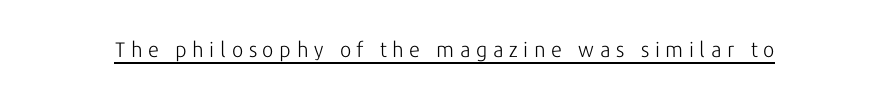
Q: Is the text bold? A: No.
Q: Is the text italic (slanted)? A: No, it is upright.
Q: Is the text underlined? A: Yes.
Q: Is the spacing between letters normal or unusually wide? A: Unusually wide.
